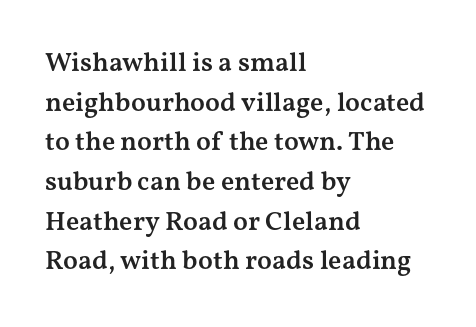
{"italic": "no", "bold": "semi", "underline": "no", "align": "left", "line_spacing": "normal", "line_spacing_ratio": 1.47, "letter_spacing": "normal", "letter_spacing_em": 0.0, "glyph_px": 27}
